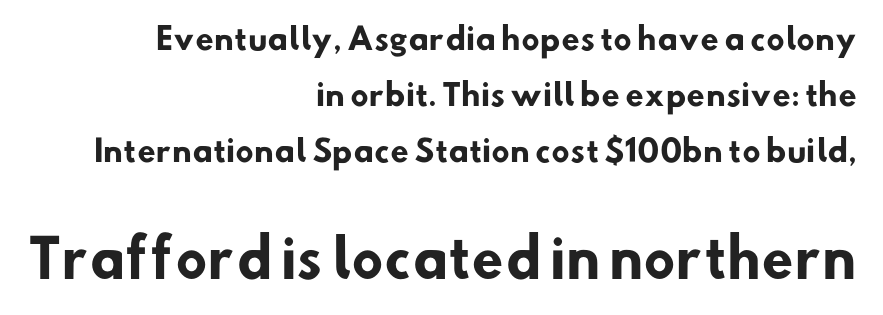
The glyphs are unaccompanied by any horizontal stroke below them. Serifs: no, the terminals of the letterforms are clean. These lines are rendered in a variable-pitch font. Each word holds together tightly as a unit, with standard inter-letter gaps. Right-aligned paragraph, ragged on the left.
